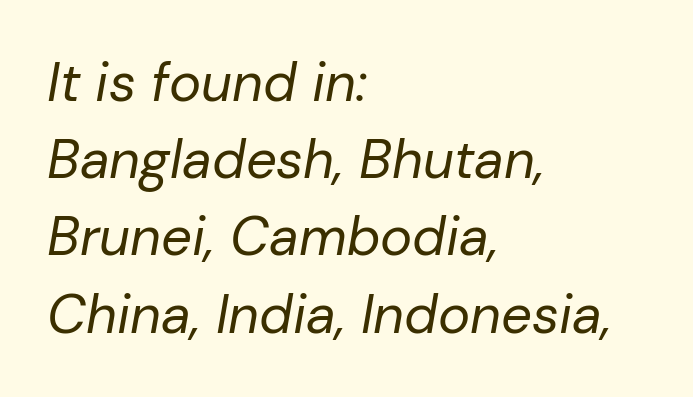
{"italic": "yes", "lean": "right", "slant_degrees": 10, "bold": "no", "weight": "regular", "width": "normal", "stroke_contrast": "low", "x_height": "medium", "monospaced": "no", "underline": "no", "align": "left", "line_spacing": "normal", "line_spacing_ratio": 1.43, "letter_spacing": "normal", "letter_spacing_em": 0.0, "glyph_px": 54}
